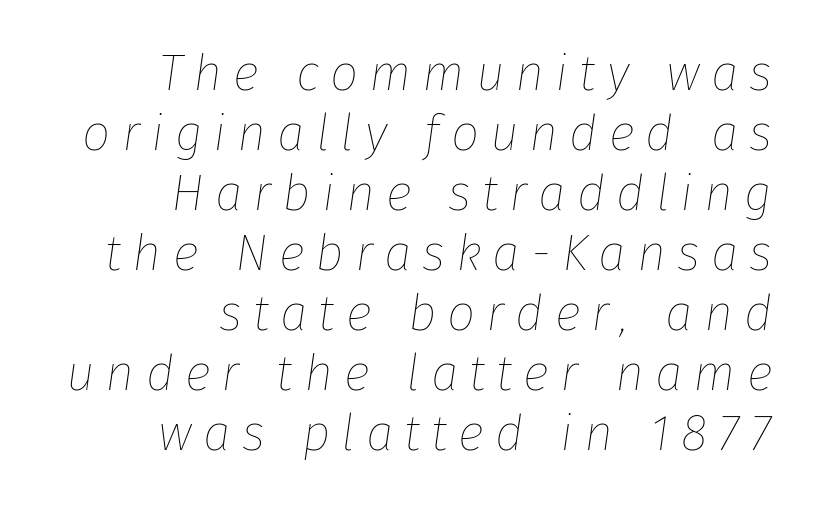
Q: Is the text bold? A: No.
Q: Is the text italic (slanted)? A: Yes, it leans right by about 8 degrees.
Q: Is the text underlined? A: No.
Q: How is the paragraph aligned? A: Right-aligned.
Q: Is the spacing between letters normal or unusually wide? A: Unusually wide.
Q: Width (condensed, normal, or wide)? A: Normal.
Q: Stroke contrast? A: Low.
Q: x-height? A: Medium.
Q: Monospaced? A: No.
